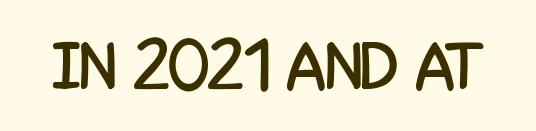
Q: Is the text italic (slanted)? A: No, it is upright.
Q: Is the typeface a serif or a sans-serif typeface? A: Sans-serif.
Q: Is the text underlined? A: No.
Q: Is the spacing between letters normal or unusually wide? A: Normal.
Q: Width (condensed, normal, or wide)? A: Condensed.
Q: Stroke contrast? A: Low.
Q: x-height? A: Large.
Q: Monospaced? A: No.
